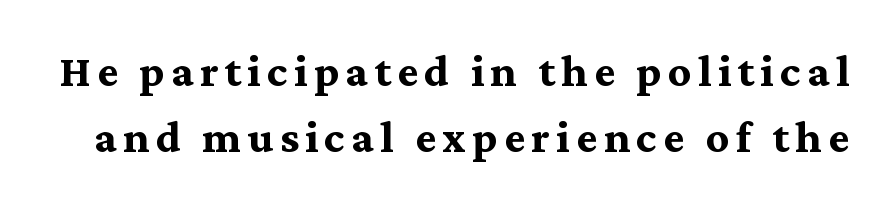
The image shows 57 px semibold serif type, upright; set line spacing 1.16x, not underlined; medium stroke contrast and a medium x-height.
